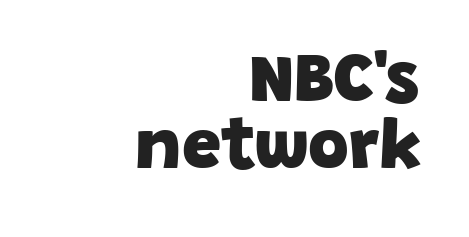
Just letters on the line, the space beneath them empty. The ragged edge is on the left, which tells us the setting is flush right. Does the weight exceed regular? Yes, all the way to bold. Proportional: the letters do not fall into vertical columns.
